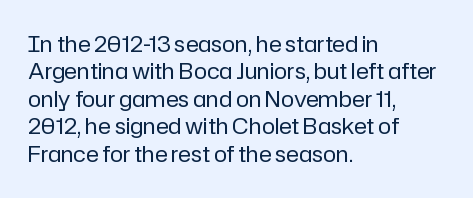
{"italic": "no", "bold": "no", "underline": "no", "align": "left", "line_spacing": "normal", "line_spacing_ratio": 1.25, "letter_spacing": "normal", "letter_spacing_em": 0.0, "glyph_px": 22}
